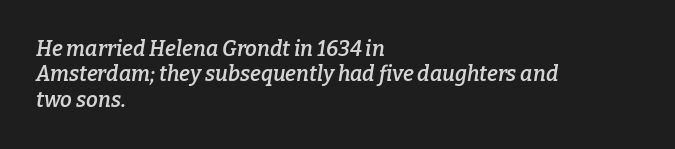
Q: Is the text bold? A: Semi-bold.
Q: Is the text italic (slanted)? A: Yes, it leans right by about 9 degrees.
Q: Is the text underlined? A: No.
Q: How is the paragraph aligned? A: Left-aligned.
Q: Is the spacing between letters normal or unusually wide? A: Normal.
